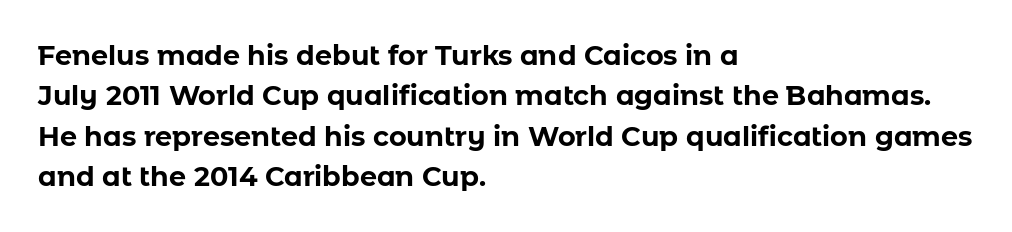
Q: Is the text bold? A: Yes.
Q: Is the text italic (slanted)? A: No, it is upright.
Q: Is the text underlined? A: No.
Q: How is the paragraph aligned? A: Left-aligned.
Q: Is the spacing between letters normal or unusually wide? A: Normal.
Q: Is the spacing between lines tight, normal or loose? A: Normal.
